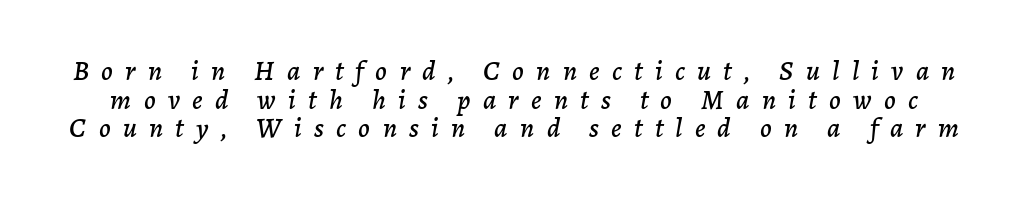
A typesetter would call this heavily tracked-out type. Quick note: interline space is minimal. These lines are rendered in a variable-pitch font. Notice how the stems are inclined rather than vertical — that's the hallmark of italics. Descenders hang freely into open space.
